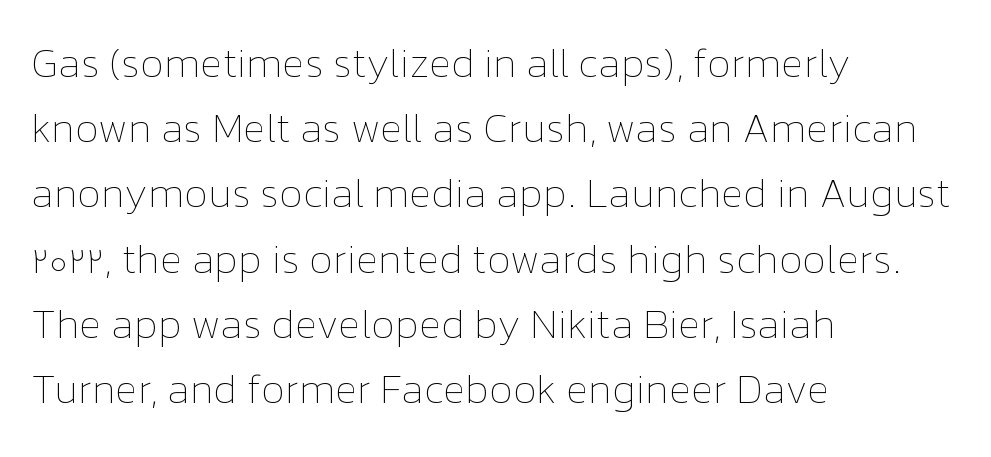
The font sits on the lighter half of the weight spectrum, regular included. Only glyphs here, with clear space below each row. This is the regular roman posture of the typeface. Letter spacing: default. Honestly, the row spacing looks completely unremarkable. Teacher's note: observe the even left margin — that is flush-left alignment.
